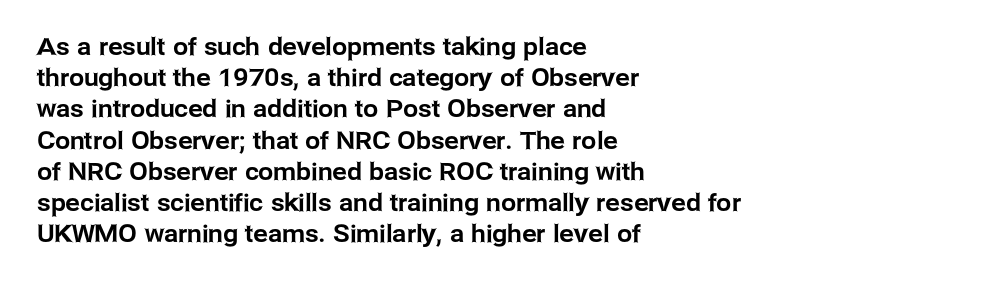
Does the copy run flush right? No — it runs flush left. The font's upright variant was chosen for this text. Descender tails drop into unmarked territory. Reading down the column, the eye jumps a familiar distance to each next line.
